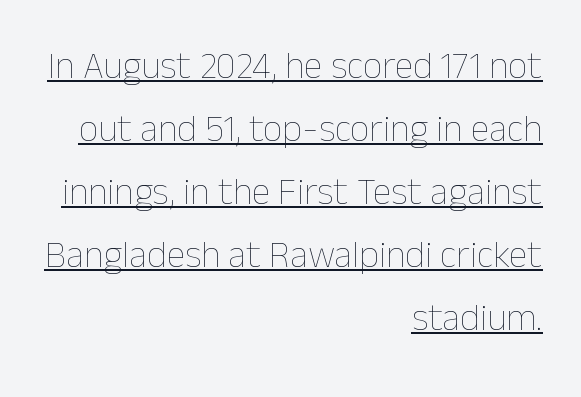
Is this a fixed-width face? No — the glyphs have proportional, varying widths. Ascenders rise straight up at ninety degrees. Is the type heavy? It reads as light-to-regular instead. These lines are set flush right with a ragged left edge. The rendering keeps characters at their native spacing.
